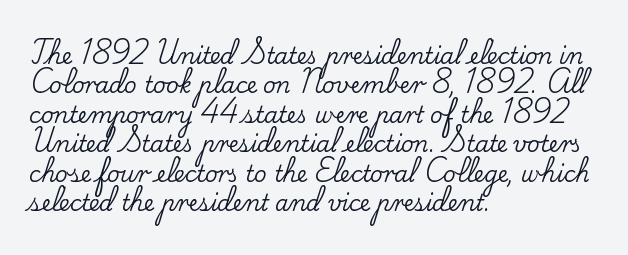
Reading down the block, your eye returns to a fixed left position each line. The space directly below the letters is spotless. Notice how descenders clear the ascenders below comfortably — that's standard leading. Each word holds together tightly as a unit, with standard inter-letter gaps.
